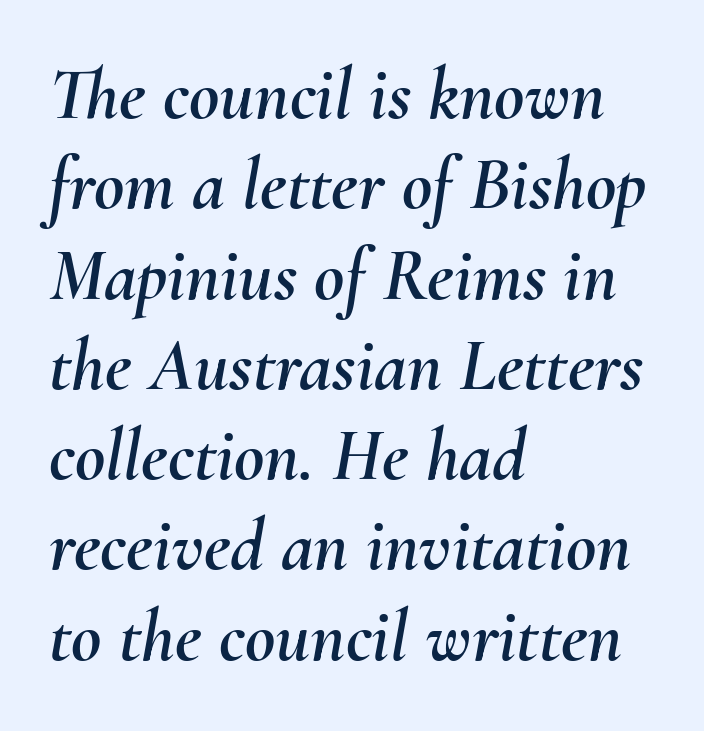
Q: Is the text italic (slanted)? A: Yes, it leans right by about 10 degrees.
Q: Is the text underlined? A: No.
Q: How is the paragraph aligned? A: Left-aligned.
Q: Is the spacing between letters normal or unusually wide? A: Normal.
Q: Width (condensed, normal, or wide)? A: Normal.
Q: Stroke contrast? A: Medium.
Q: x-height? A: Small.
Q: Monospaced? A: No.
